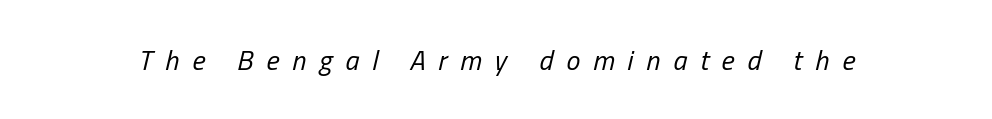
The image shows 28 px regular-weight, condensed type, italic (leaning right); set unusually wide letter spacing (+0.46 em), not underlined; low stroke contrast and a medium x-height.
